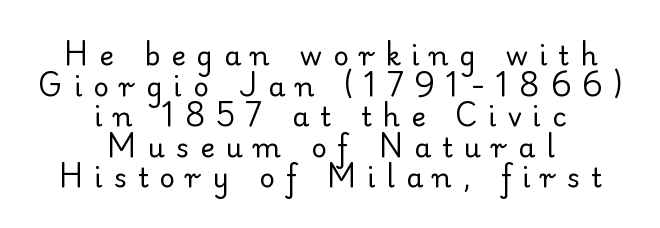
The image shows 27 px text type, upright; set centered, tight line spacing (1.13x), unusually wide letter spacing (+0.41 em), not underlined.
